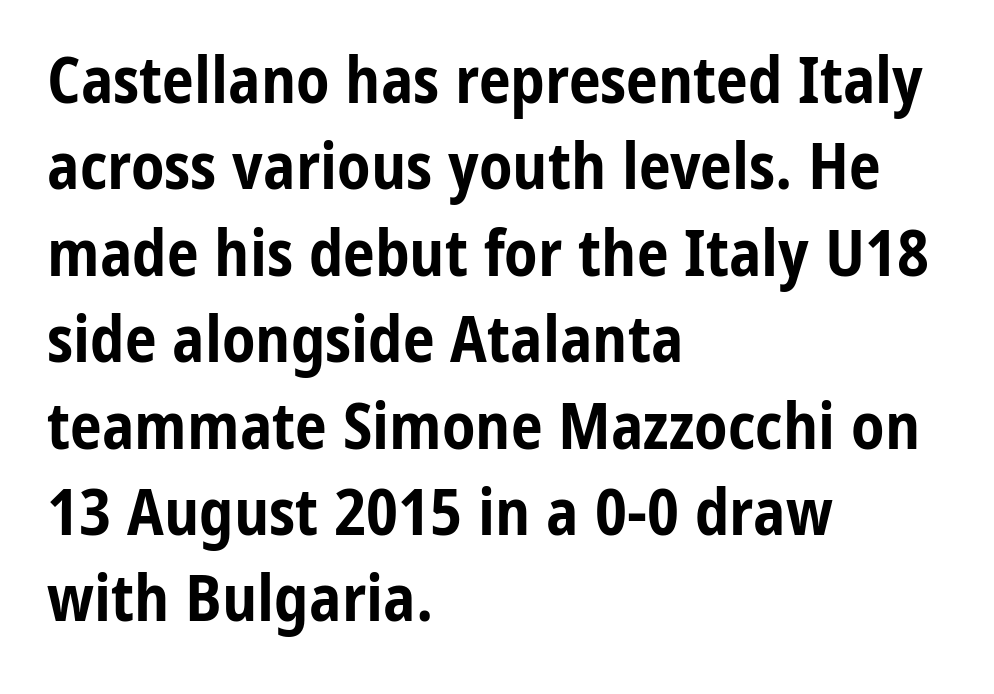
{"serif": "no", "italic": "no", "bold": "yes", "weight": "bold", "width": "condensed", "stroke_contrast": "low", "x_height": "medium", "monospaced": "no", "underline": "no", "align": "left", "line_spacing": "normal", "line_spacing_ratio": 1.35, "letter_spacing": "normal", "letter_spacing_em": 0.0, "glyph_px": 64}
